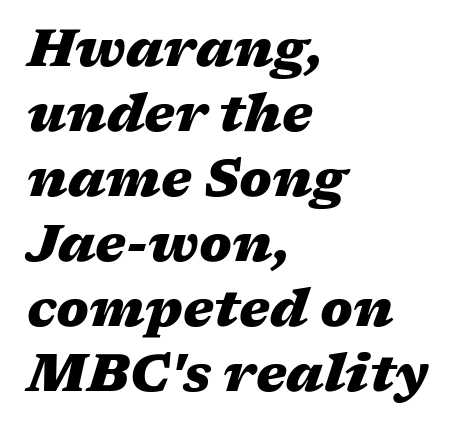
Q: Is the text bold? A: Yes.
Q: Is the text italic (slanted)? A: Yes, it leans right by about 17 degrees.
Q: Is the text underlined? A: No.
Q: How is the paragraph aligned? A: Left-aligned.
Q: Is the spacing between letters normal or unusually wide? A: Normal.
Q: Is the spacing between lines tight, normal or loose? A: Normal.
Q: Width (condensed, normal, or wide)? A: Wide.
Q: Stroke contrast? A: Medium.
Q: x-height? A: Medium.
Q: Monospaced? A: No.
